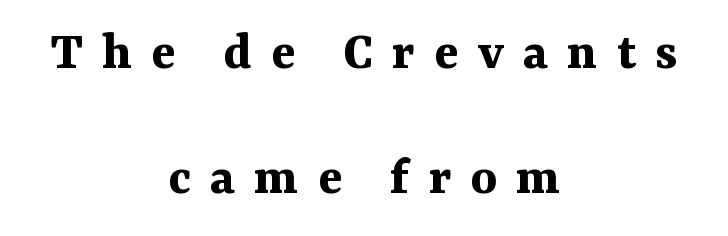
{"serif": "yes", "italic": "no", "bold": "yes", "weight": "bold", "width": "normal", "stroke_contrast": "medium", "x_height": "medium", "monospaced": "no", "underline": "no", "align": "center", "line_spacing": "loose", "line_spacing_ratio": 2.23, "letter_spacing": "wide", "letter_spacing_em": 0.34, "glyph_px": 56}
